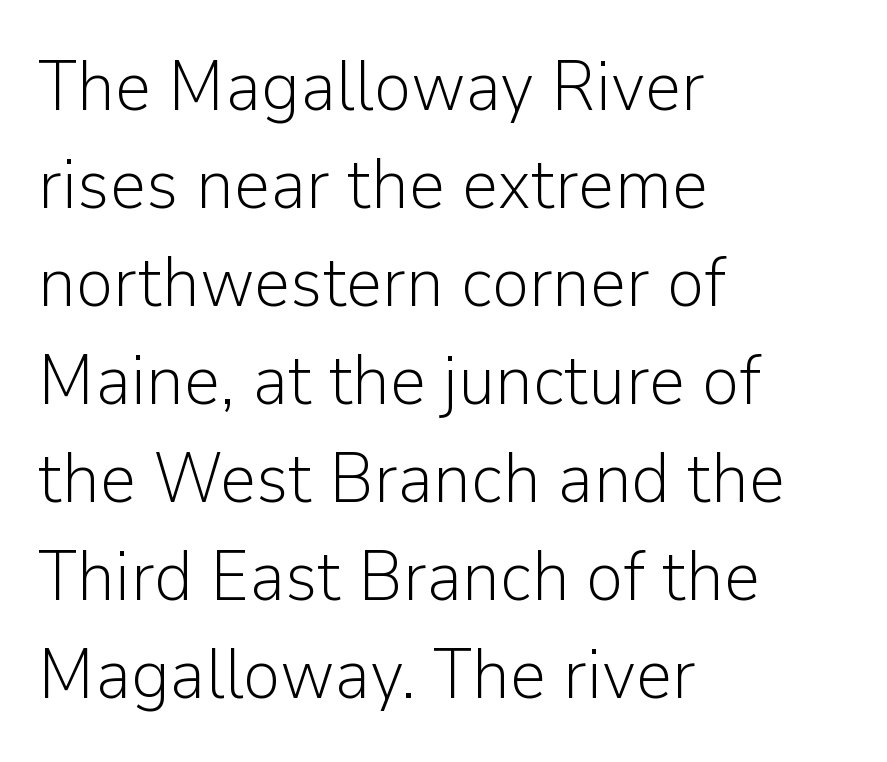
{"serif": "no", "italic": "no", "bold": "no", "weight": "light", "width": "normal", "stroke_contrast": "low", "x_height": "medium", "monospaced": "no", "underline": "no", "align": "left", "line_spacing": "normal", "line_spacing_ratio": 1.38, "letter_spacing": "normal", "letter_spacing_em": 0.0, "glyph_px": 71}
